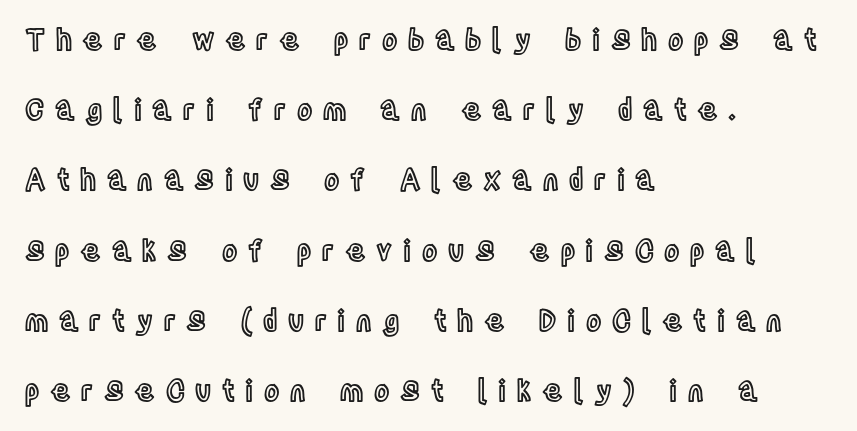
Widely set lines give the paragraph a tall, airy silhouette. You could not count columns in this text — the font is proportionally spaced. The paragraph shown leans on its left margin. The letters stand upright; this is a roman face. Glance below the letters and you will spot only blank space.
